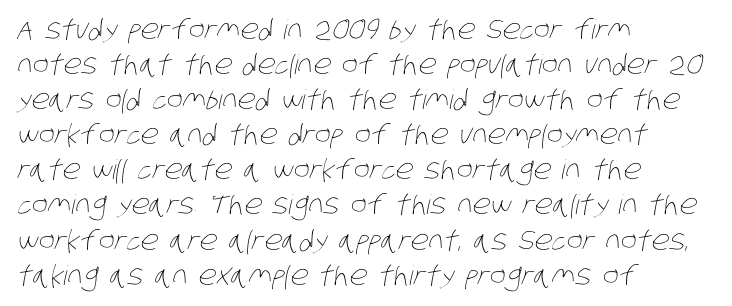
{"bold": "no", "underline": "no", "align": "left", "line_spacing": "normal", "line_spacing_ratio": 1.3, "letter_spacing": "normal", "letter_spacing_em": 0.0, "glyph_px": 27}
